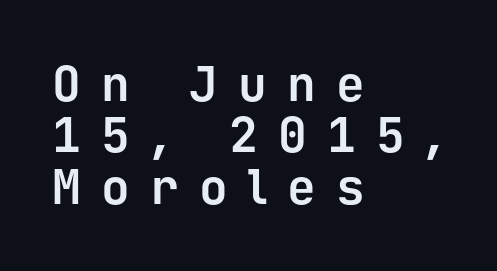
{"serif": "no", "italic": "no", "bold": "yes", "weight": "bold", "width": "normal", "stroke_contrast": "low", "x_height": "medium", "monospaced": "yes", "underline": "no", "align": "left", "line_spacing": "tight", "line_spacing_ratio": 1.07, "letter_spacing": "wide", "letter_spacing_em": 0.42, "glyph_px": 48}
